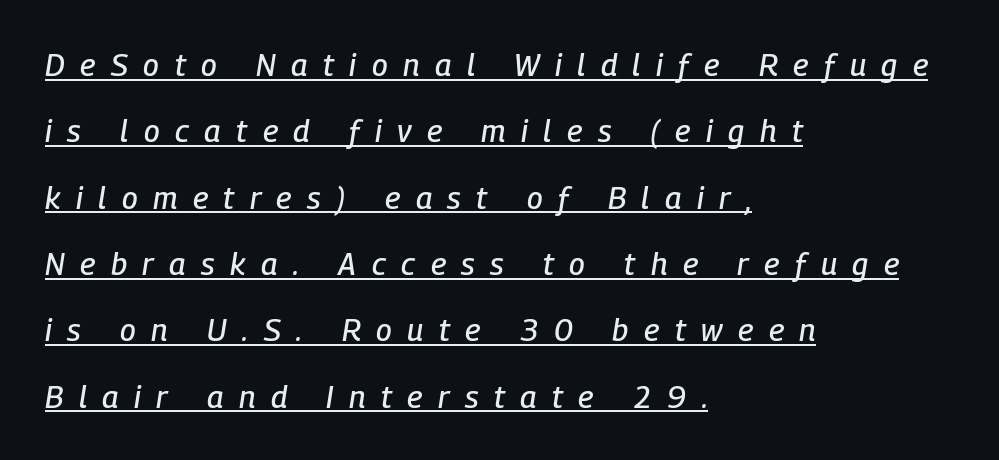
Q: Is the text italic (slanted)? A: Yes, it leans right by about 9 degrees.
Q: Is the text underlined? A: Yes.
Q: How is the paragraph aligned? A: Left-aligned.
Q: Is the spacing between letters normal or unusually wide? A: Unusually wide.
Q: Is the spacing between lines tight, normal or loose? A: Loose.
Q: Width (condensed, normal, or wide)? A: Condensed.
Q: Stroke contrast? A: Low.
Q: x-height? A: Medium.
Q: Monospaced? A: No.
